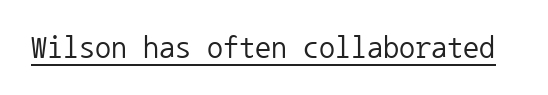
Glance below the letters and you will spot a drawn line. The typeface chosen for these lines omits serifs. Monospaced: the letters line up in strict vertical columns. Tall strokes in this sample are plumb rather than angled.
